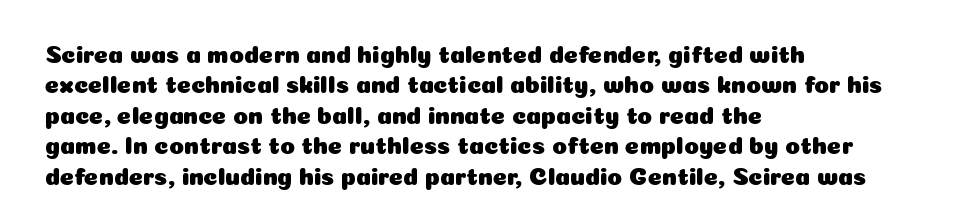
Q: Is the text italic (slanted)? A: No, it is upright.
Q: Is the text underlined? A: No.
Q: How is the paragraph aligned? A: Left-aligned.
Q: Is the spacing between letters normal or unusually wide? A: Normal.
Q: Is the spacing between lines tight, normal or loose? A: Normal.
